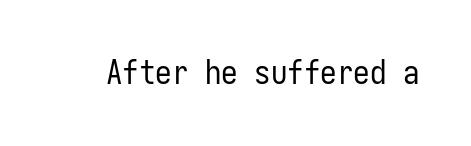
{"serif": "no", "italic": "no", "bold": "no", "weight": "regular", "width": "condensed", "stroke_contrast": "low", "x_height": "medium", "monospaced": "yes", "underline": "no", "letter_spacing": "normal", "letter_spacing_em": 0.0, "glyph_px": 33}
